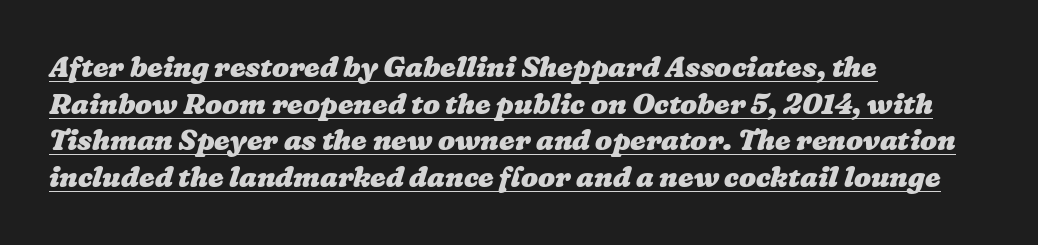
Q: Is the text bold? A: Yes.
Q: Is the text underlined? A: Yes.
Q: How is the paragraph aligned? A: Left-aligned.
Q: Is the spacing between letters normal or unusually wide? A: Normal.
Q: Is the spacing between lines tight, normal or loose? A: Normal.
Q: Width (condensed, normal, or wide)? A: Wide.
Q: Stroke contrast? A: Low.
Q: x-height? A: Medium.
Q: Monospaced? A: No.
